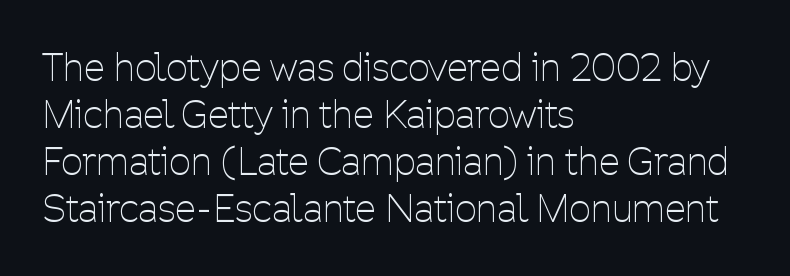
Does the copy run flush right? No — it runs flush left. On a weight scale, this lands at 450 or below. The face used here is rendered with its standard letterfit. Here the designer chose a conventional face with non-uniform glyph widths. Nothing sits at the stroke ends, so this counts as sans-serif.
